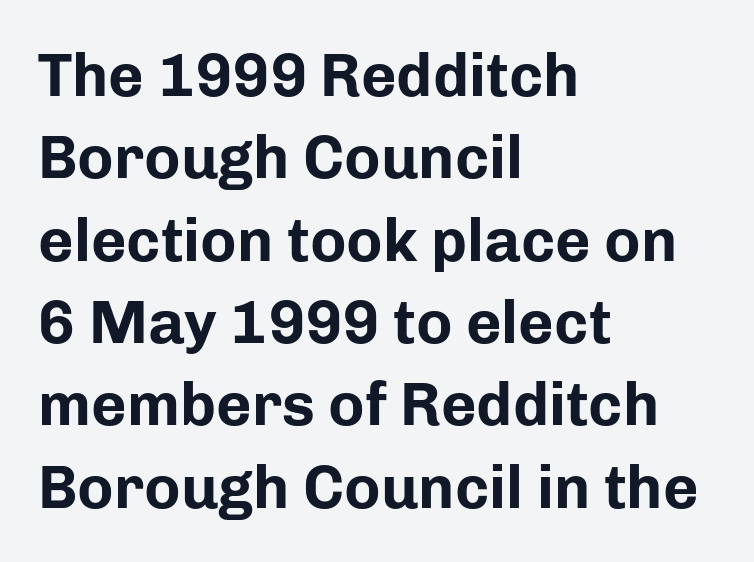
The image shows 61 px bold sans-serif type, upright; set left-aligned, normal line spacing (1.35x), normal letter spacing, not underlined; low stroke contrast and a medium x-height.
